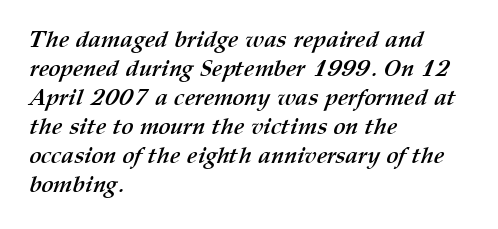
Descenders hang freely into open space. This block has exactly the height ordinary leading produces. Students, note that the glyphs here touch the page at normal intervals. I'd describe the lettering as bold — thick and assertive.
